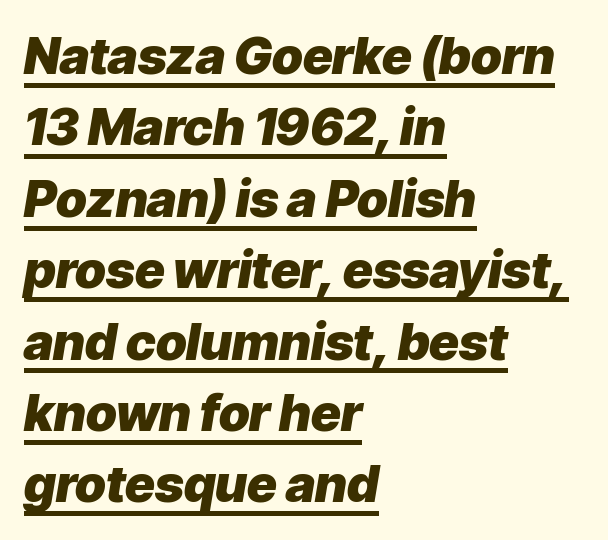
{"italic": "yes", "lean": "right", "slant_degrees": 9, "bold": "yes", "weight": "heavy", "width": "normal", "stroke_contrast": "low", "x_height": "medium", "monospaced": "no", "underline": "yes", "align": "left", "line_spacing": "normal", "line_spacing_ratio": 1.4, "letter_spacing": "normal", "letter_spacing_em": 0.0, "glyph_px": 51}
